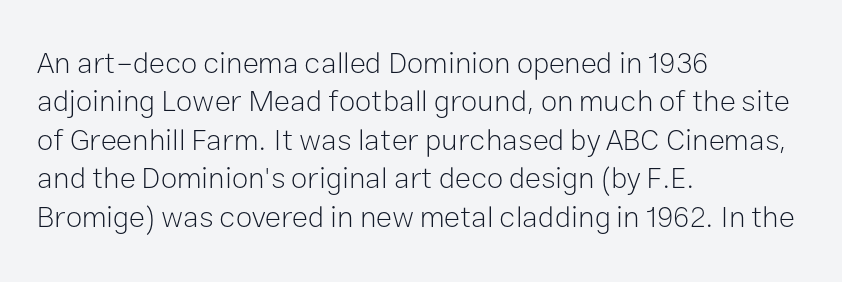
The image shows 30 px light sans-serif type, upright; set left-aligned, normal line spacing (1.28x), normal letter spacing, not underlined; low stroke contrast and a medium x-height.
